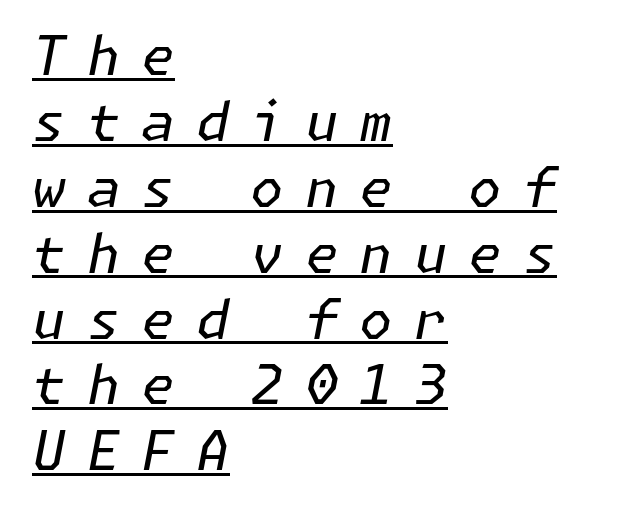
{"italic": "yes", "lean": "right", "slant_degrees": 11, "bold": "no", "weight": "regular", "width": "normal", "stroke_contrast": "low", "x_height": "medium", "underline": "yes", "align": "left", "line_spacing_ratio": 1.22, "letter_spacing": "wide", "letter_spacing_em": 0.39, "glyph_px": 54}
